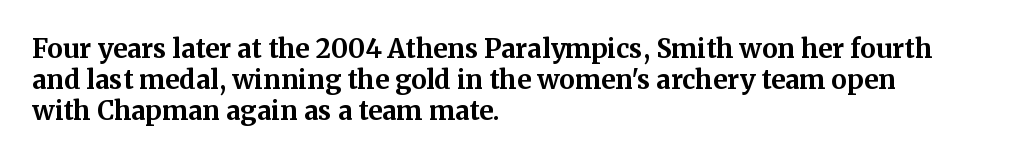
{"italic": "no", "bold": "yes", "underline": "no", "align": "left", "line_spacing_ratio": 1.2, "letter_spacing": "normal", "letter_spacing_em": 0.0, "glyph_px": 26}
